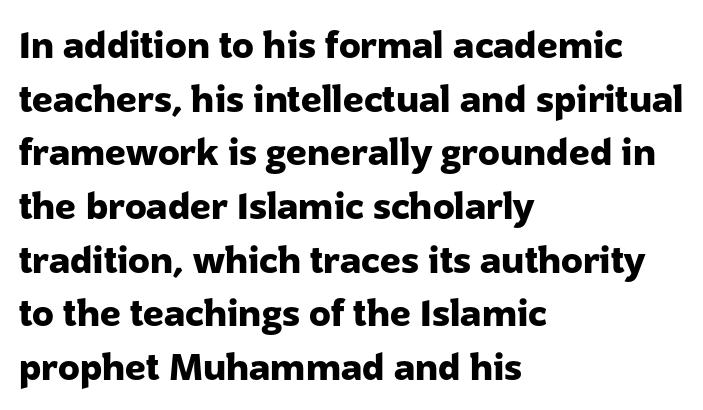
{"serif": "no", "italic": "no", "bold": "yes", "weight": "heavy", "width": "normal", "stroke_contrast": "low", "x_height": "medium", "monospaced": "no", "underline": "no", "align": "left", "line_spacing": "normal", "line_spacing_ratio": 1.49, "letter_spacing": "normal", "letter_spacing_em": 0.0, "glyph_px": 36}
